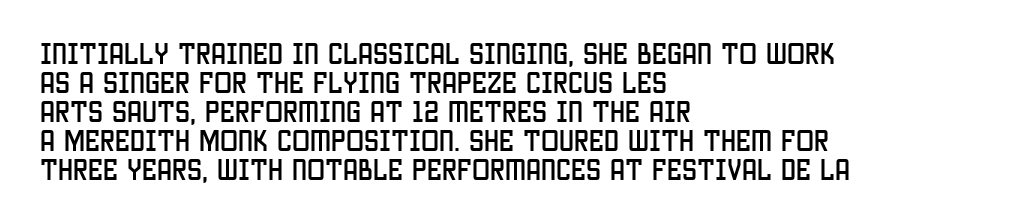
{"italic": "no", "underline": "no", "align": "left", "line_spacing_ratio": 1.21, "letter_spacing": "normal", "letter_spacing_em": 0.0, "glyph_px": 24}
